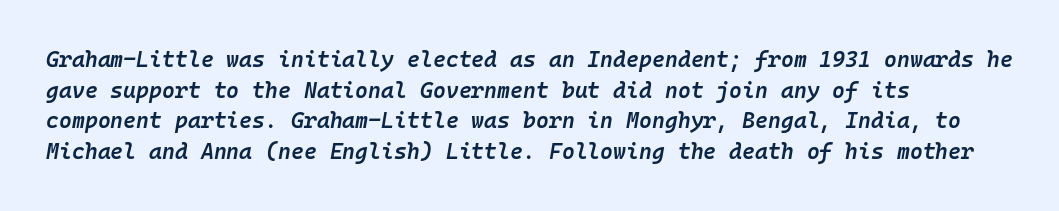
Q: Is the text bold? A: Semi-bold.
Q: Is the text italic (slanted)? A: Yes, it leans right by about 10 degrees.
Q: Is the text underlined? A: No.
Q: How is the paragraph aligned? A: Left-aligned.
Q: Is the spacing between letters normal or unusually wide? A: Normal.
Q: Is the spacing between lines tight, normal or loose? A: Normal.
